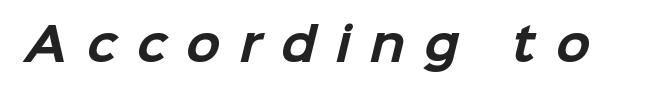
Q: Is the text bold? A: Yes.
Q: Is the typeface a serif or a sans-serif typeface? A: Sans-serif.
Q: Is the text underlined? A: No.
Q: Is the spacing between letters normal or unusually wide? A: Unusually wide.
Q: Width (condensed, normal, or wide)? A: Normal.
Q: Stroke contrast? A: Low.
Q: x-height? A: Medium.
Q: Monospaced? A: No.
